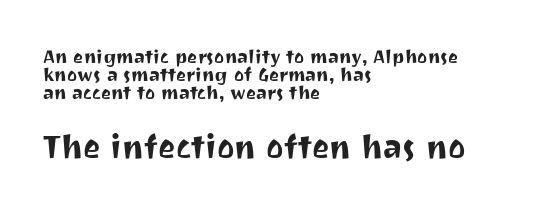
{"serif": "no", "italic": "no", "width": "normal", "stroke_contrast": "medium", "x_height": "medium", "monospaced": "no", "underline": "no", "align": "left", "line_spacing": "tight", "line_spacing_ratio": 0.96, "letter_spacing": "normal", "letter_spacing_em": 0.0, "larger_block": "second", "size_ratio": 1.74, "glyph_px": 33}
